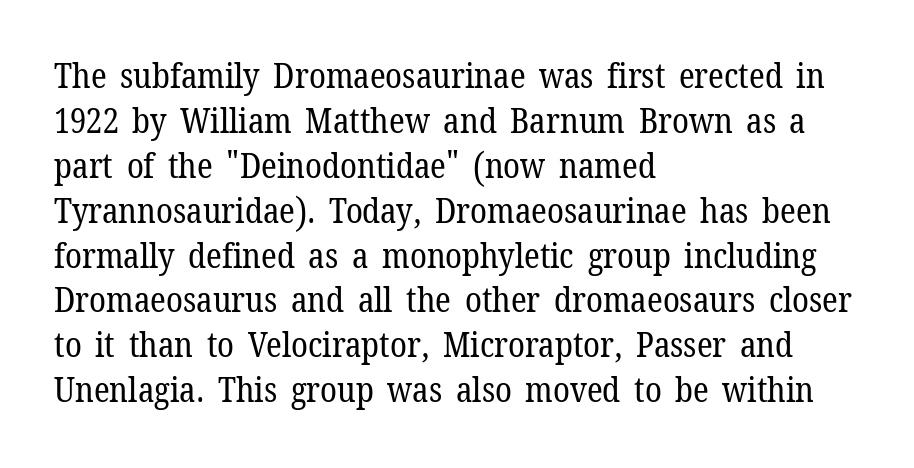
Q: Is the text bold? A: No.
Q: Is the text italic (slanted)? A: No, it is upright.
Q: Is the typeface a serif or a sans-serif typeface? A: Serif.
Q: Is the text underlined? A: No.
Q: How is the paragraph aligned? A: Left-aligned.
Q: Is the spacing between letters normal or unusually wide? A: Normal.
Q: Is the spacing between lines tight, normal or loose? A: Normal.
Q: Width (condensed, normal, or wide)? A: Normal.
Q: Stroke contrast? A: Low.
Q: x-height? A: Medium.
Q: Monospaced? A: No.
